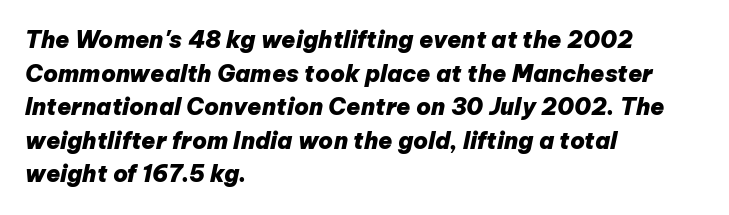
The image shows 23 px bold type, italic (leaning right); set left-aligned, normal line spacing (1.46x), normal letter spacing, not underlined.
